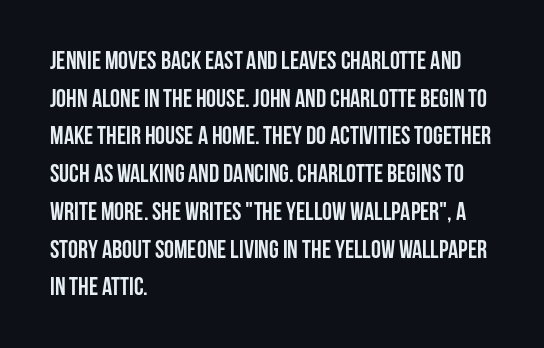
The image shows 25 px bold type, upright; set left-aligned, normal line spacing (1.51x), normal letter spacing, not underlined.
